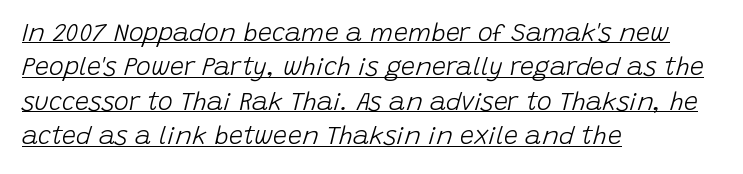
The image shows 25 px text type, italic (leaning right); set left-aligned, normal line spacing (1.38x), normal letter spacing, underlined.
